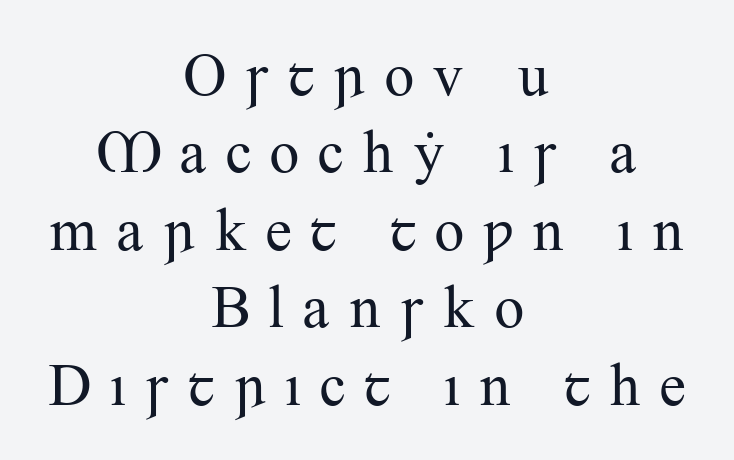
A clean baseline with only descenders dipping below it. The font's upright variant was chosen for this text. Bold? No — there's no thickening of the strokes. Inter-character spacing is expanded well beyond the font's built-in metrics.
